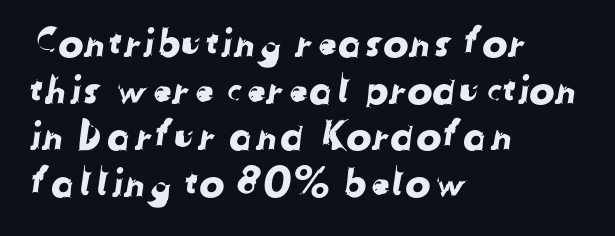
The image shows 38 px sans-serif type; set left-aligned, line spacing 1.23x, normal letter spacing, not underlined; low stroke contrast and a medium x-height.
